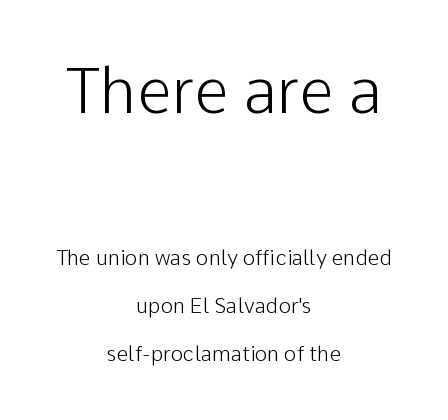
Alignment: centered. Does the type have serifs? No, each stem ends abruptly. The horizontal fit of the characters is conventional and even. Has an underline been added? It has not. Airy leading. The first block has been scaled up relative to the second.
